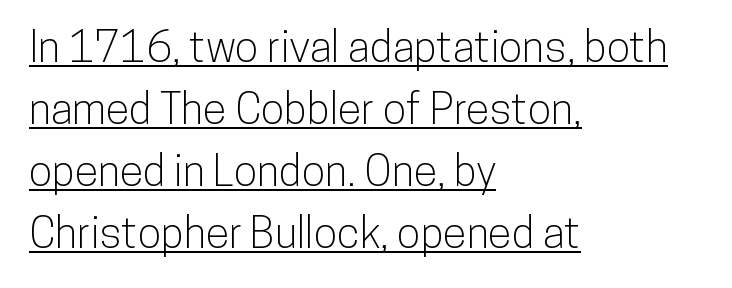
Q: Is the text italic (slanted)? A: No, it is upright.
Q: Is the typeface a serif or a sans-serif typeface? A: Sans-serif.
Q: Is the text underlined? A: Yes.
Q: How is the paragraph aligned? A: Left-aligned.
Q: Is the spacing between letters normal or unusually wide? A: Normal.
Q: Is the spacing between lines tight, normal or loose? A: Normal.
Q: Width (condensed, normal, or wide)? A: Condensed.
Q: Stroke contrast? A: Low.
Q: x-height? A: Medium.
Q: Monospaced? A: No.
